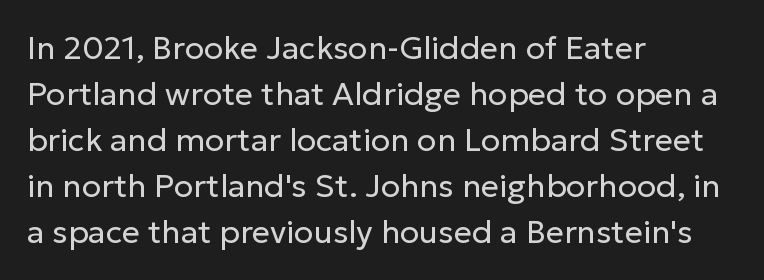
The image shows 32 px regular-weight sans-serif type, upright; set left-aligned, normal line spacing (1.44x), normal letter spacing, not underlined; low stroke contrast and a medium x-height.
